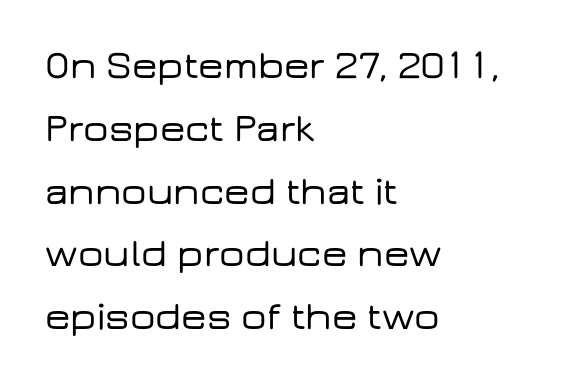
Examine the stroke ends and you'll find no serifs. A typesetter would call this proportional, since set widths differ per character. This sample keeps an unexceptional amount of space between lines. The space directly below the letters is spotless.
